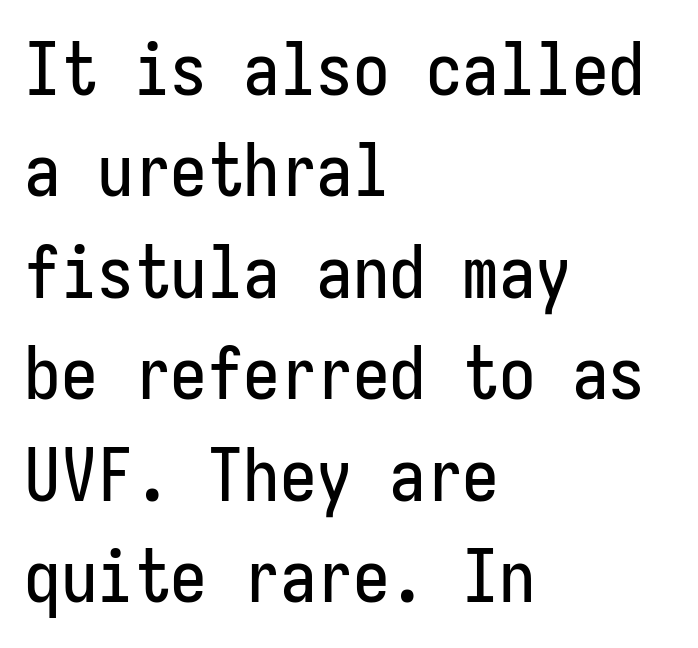
The image shows 73 px condensed sans-serif type, upright; set left-aligned, normal line spacing (1.39x), normal letter spacing, not underlined; low stroke contrast and a medium x-height.
